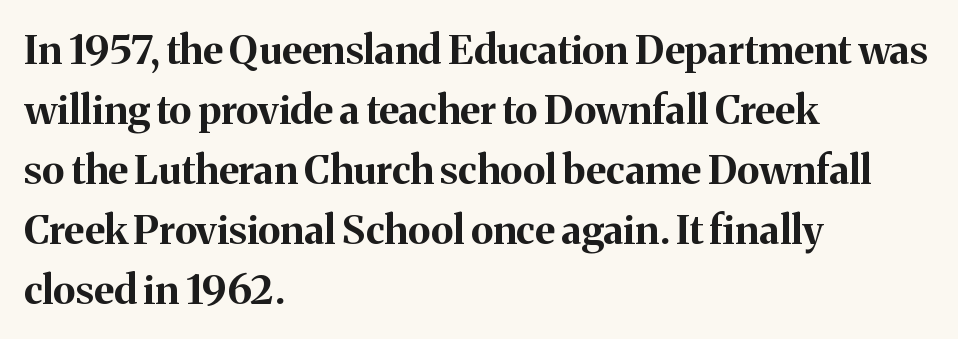
Q: Is the text bold? A: Yes.
Q: Is the text italic (slanted)? A: No, it is upright.
Q: Is the typeface a serif or a sans-serif typeface? A: Serif.
Q: Is the text underlined? A: No.
Q: How is the paragraph aligned? A: Left-aligned.
Q: Is the spacing between letters normal or unusually wide? A: Normal.
Q: Is the spacing between lines tight, normal or loose? A: Normal.
Q: Width (condensed, normal, or wide)? A: Normal.
Q: Stroke contrast? A: Medium.
Q: x-height? A: Medium.
Q: Monospaced? A: No.
